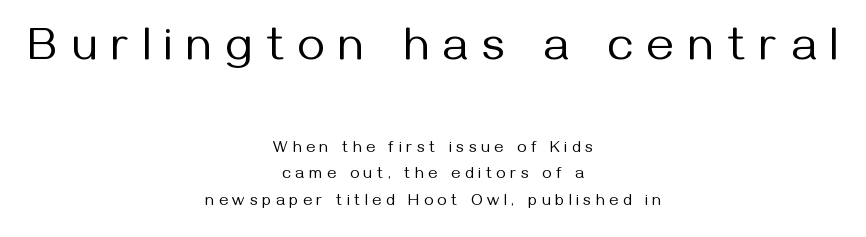
{"serif": "no", "italic": "no", "bold": "no", "weight": "regular", "width": "normal", "stroke_contrast": "medium", "x_height": "medium", "monospaced": "no", "underline": "no", "align": "center", "line_spacing": "normal", "line_spacing_ratio": 1.66, "letter_spacing": "wide", "letter_spacing_em": 0.3, "larger_block": "first", "size_ratio": 2.94, "glyph_px": 47}
